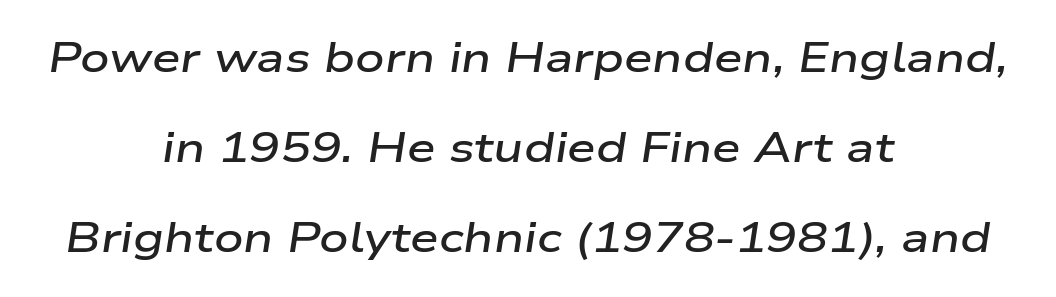
Q: Is the text bold? A: Semi-bold.
Q: Is the text italic (slanted)? A: Yes, it leans right by about 9 degrees.
Q: Is the text underlined? A: No.
Q: How is the paragraph aligned? A: Centered.
Q: Is the spacing between letters normal or unusually wide? A: Normal.
Q: Is the spacing between lines tight, normal or loose? A: Loose.
Q: Width (condensed, normal, or wide)? A: Wide.
Q: Stroke contrast? A: Low.
Q: x-height? A: Medium.
Q: Monospaced? A: No.
